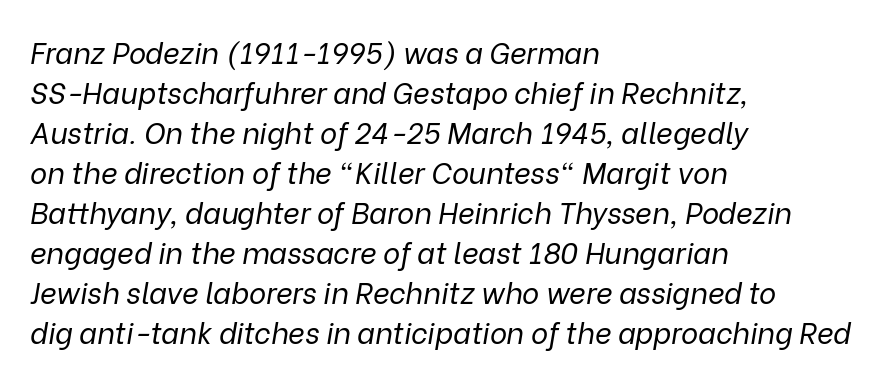
{"italic": "yes", "lean": "right", "slant_degrees": 9, "bold": "no", "weight": "regular", "width": "normal", "stroke_contrast": "low", "x_height": "medium", "monospaced": "no", "underline": "no", "align": "left", "line_spacing": "normal", "line_spacing_ratio": 1.38, "letter_spacing": "normal", "letter_spacing_em": 0.0, "glyph_px": 29}
